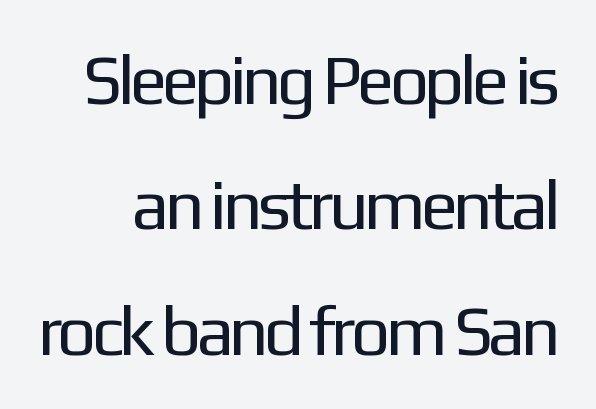
Upright lettering throughout. The typeface has the unassuming heft of standard copy or less. Observe the ordinary spacing: letters are neighbours, not strangers. This rendering features lettering with no underline.
